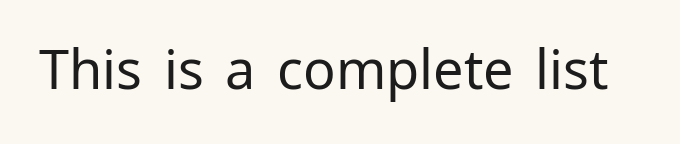
The image shows 54 px regular-weight sans-serif type, upright; set normal letter spacing, not underlined; low stroke contrast and a medium x-height.
